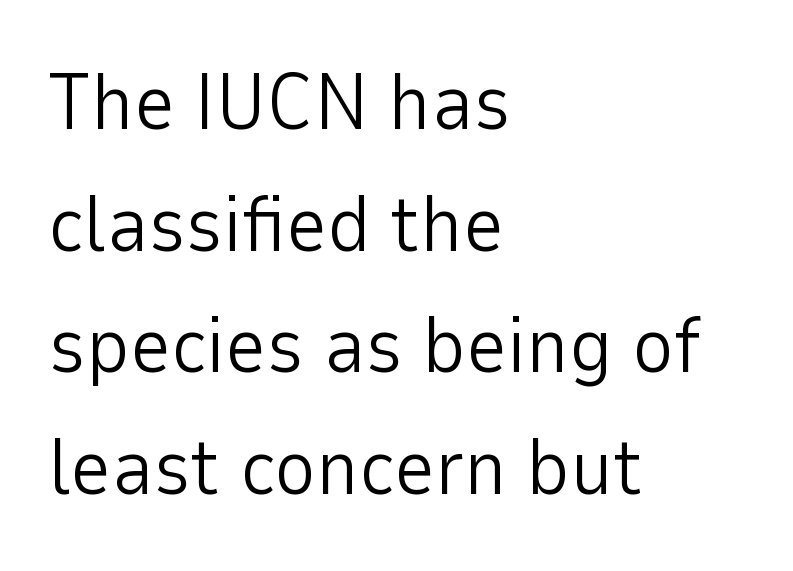
Each letter keeps its own natural width here, so spacing adapts to shape. The letters look calm and open, with moderate or lighter stems. In terms of leading, this rendering sits right in the middle. Grotesque or geometric, the face here clearly has no serifs.
